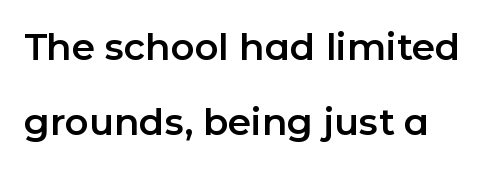
{"serif": "no", "italic": "no", "width": "normal", "stroke_contrast": "low", "x_height": "medium", "monospaced": "no", "underline": "no", "line_spacing": "loose", "line_spacing_ratio": 2.04, "letter_spacing": "normal", "letter_spacing_em": 0.0, "glyph_px": 37}
